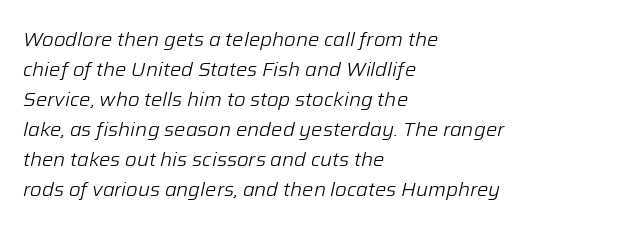
{"italic": "yes", "lean": "right", "slant_degrees": 12, "bold": "no", "underline": "no", "align": "left", "line_spacing": "normal", "line_spacing_ratio": 1.5, "letter_spacing": "normal", "letter_spacing_em": 0.0, "glyph_px": 20}
